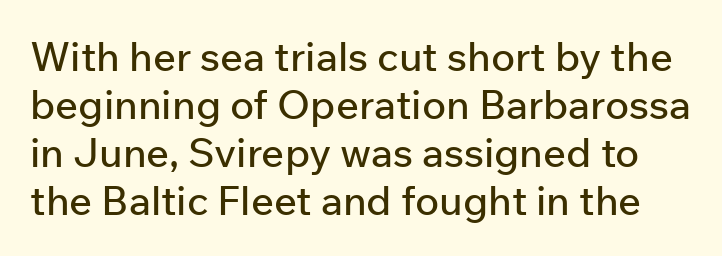
Unlike a traditional serif, this face leaves its strokes unadorned. Each letter keeps its own natural width here, so spacing adapts to shape. Descenders hang freely into open space. Posture: upright roman. This rendering leaves character spacing at its baseline value.
